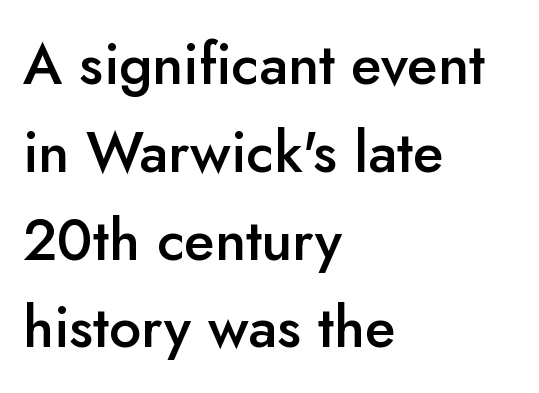
{"serif": "no", "italic": "no", "bold": "semi", "weight": "semibold", "width": "normal", "stroke_contrast": "low", "x_height": "small", "monospaced": "no", "underline": "no", "align": "left", "line_spacing": "normal", "line_spacing_ratio": 1.54, "letter_spacing": "normal", "letter_spacing_em": 0.0, "glyph_px": 57}
